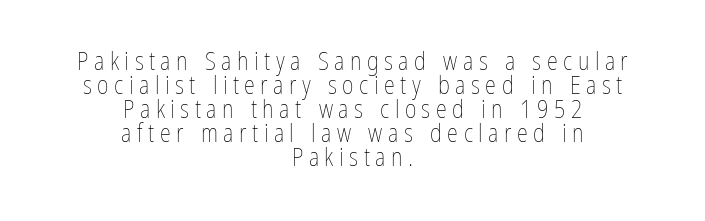
Very little white space separates one row of letters from the next. The space directly below the letters is spotless. Observe the wide spacing: letters keep a clear distance from each other. Posture: straight, roman, zero tilt.
